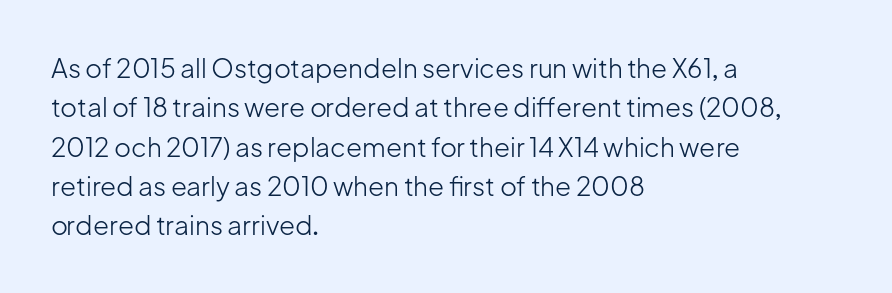
Q: Is the text bold? A: No.
Q: Is the text italic (slanted)? A: No, it is upright.
Q: Is the text underlined? A: No.
Q: How is the paragraph aligned? A: Left-aligned.
Q: Is the spacing between letters normal or unusually wide? A: Normal.
Q: Is the spacing between lines tight, normal or loose? A: Normal.
